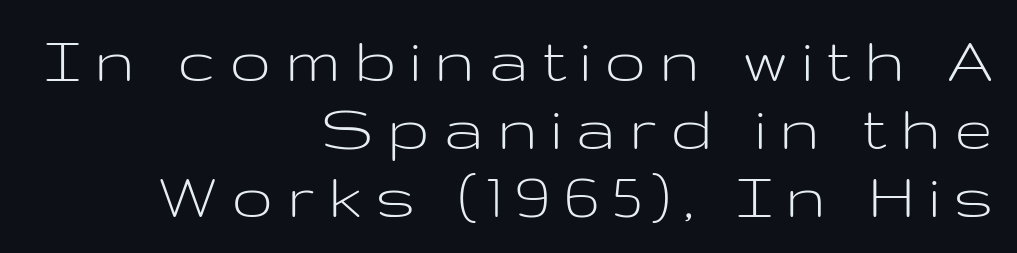
Spacing verdict: proportional, widths tailored to each character. Stems and bowls with no extra thickness — not bold. Descender tails drop into unmarked territory. Grotesque or geometric, the face here clearly has no serifs.
